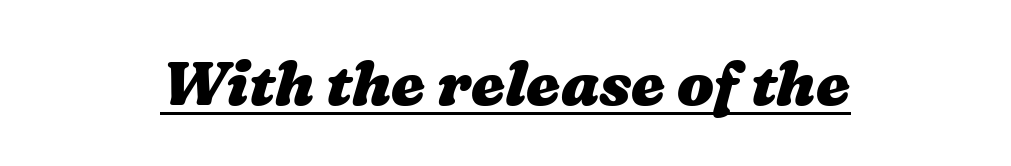
Q: Is the text bold? A: Yes.
Q: Is the text underlined? A: Yes.
Q: How is the paragraph aligned? A: Centered.
Q: Is the spacing between letters normal or unusually wide? A: Normal.
Q: Width (condensed, normal, or wide)? A: Wide.
Q: Stroke contrast? A: Medium.
Q: x-height? A: Medium.
Q: Monospaced? A: No.
